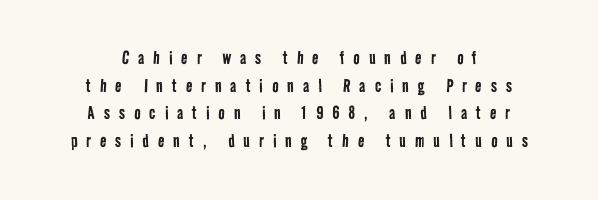
{"bold": "no", "underline": "no", "align": "center", "line_spacing": "normal", "line_spacing_ratio": 1.32, "letter_spacing": "wide", "letter_spacing_em": 0.43, "glyph_px": 21}
